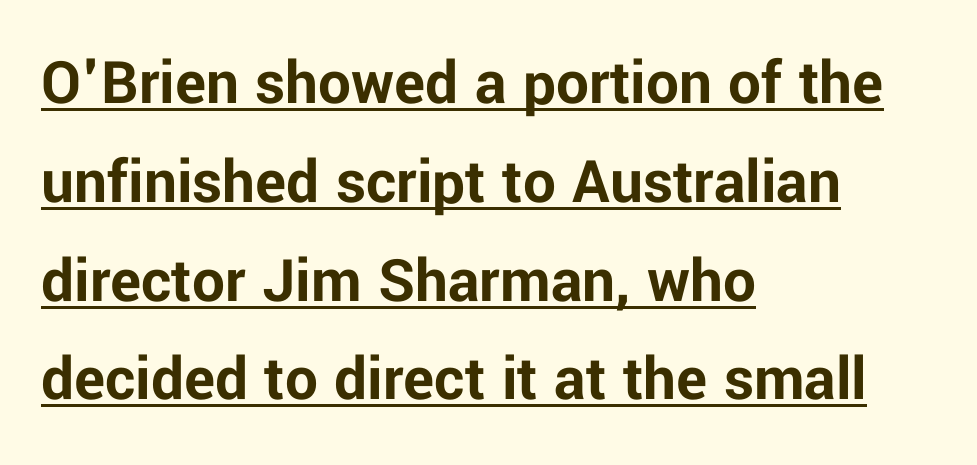
Regarding serifs, this sample does without them. This rendering features underlined lettering. Heft: maximum for text — a bold. Short and long lines alike share a common starting point at left. Ordinary non-slanted type is in use.
